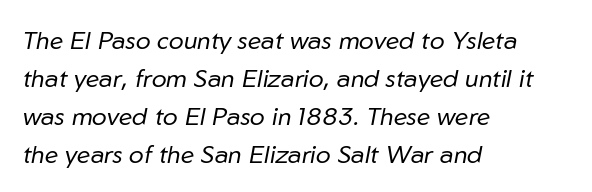
{"italic": "yes", "lean": "right", "slant_degrees": 10, "bold": "no", "underline": "no", "align": "left", "line_spacing": "normal", "line_spacing_ratio": 1.52, "letter_spacing": "normal", "letter_spacing_em": 0.0, "glyph_px": 25}
